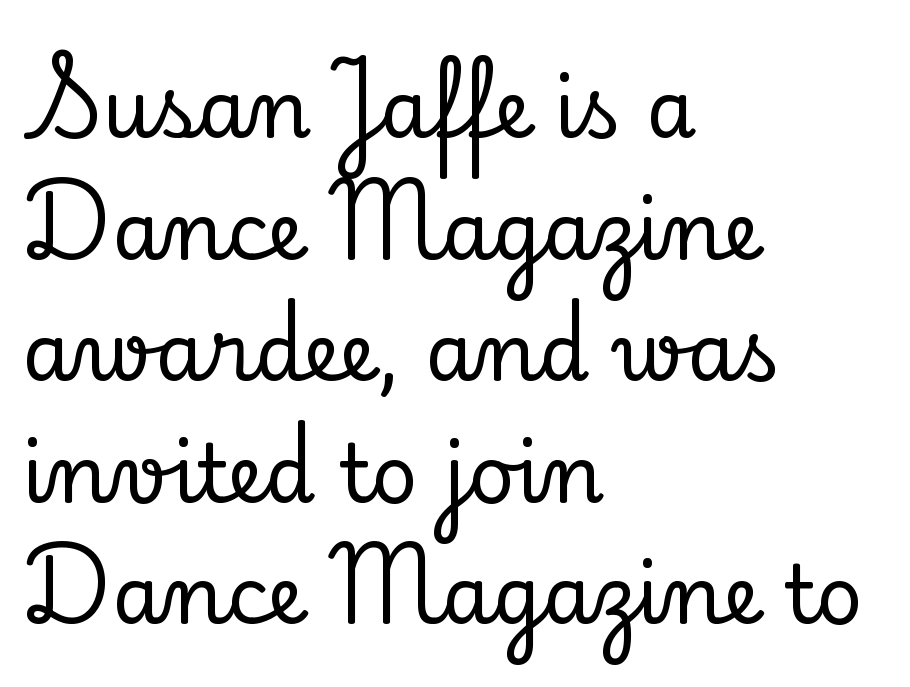
{"serif": "yes", "italic": "no", "width": "normal", "stroke_contrast": "low", "x_height": "small", "monospaced": "no", "underline": "no", "align": "left", "line_spacing": "normal", "line_spacing_ratio": 1.52, "letter_spacing": "normal", "letter_spacing_em": 0.0, "glyph_px": 80}
